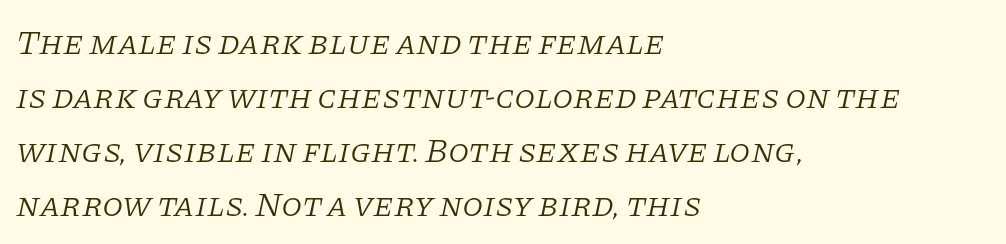
{"serif": "yes", "italic": "yes", "lean": "right", "slant_degrees": 11, "bold": "no", "weight": "light", "width": "normal", "stroke_contrast": "low", "x_height": "large", "monospaced": "no", "underline": "no", "align": "left", "line_spacing": "normal", "line_spacing_ratio": 1.59, "letter_spacing": "normal", "letter_spacing_em": 0.0, "glyph_px": 34}
